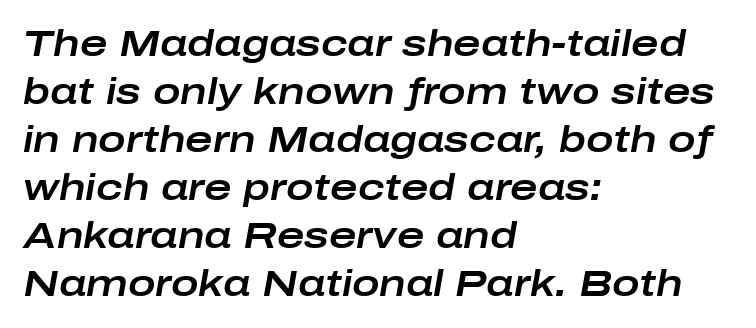
Q: Is the text italic (slanted)? A: Yes, it leans right by about 10 degrees.
Q: Is the text underlined? A: No.
Q: How is the paragraph aligned? A: Left-aligned.
Q: Is the spacing between letters normal or unusually wide? A: Normal.
Q: Is the spacing between lines tight, normal or loose? A: Normal.
Q: Width (condensed, normal, or wide)? A: Wide.
Q: Stroke contrast? A: Low.
Q: x-height? A: Medium.
Q: Monospaced? A: No.
